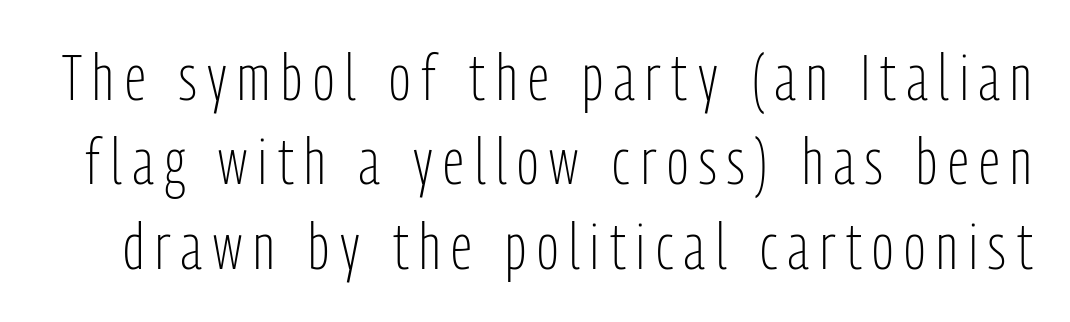
The image shows 64 px light, condensed sans-serif type, upright; set normal line spacing (1.32x), not underlined; low stroke contrast and a medium x-height.
